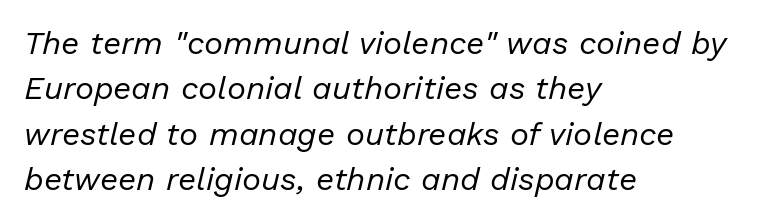
The image shows 32 px regular-weight type, italic (leaning right); set left-aligned, normal line spacing (1.42x), normal letter spacing, not underlined; low stroke contrast and a medium x-height.
